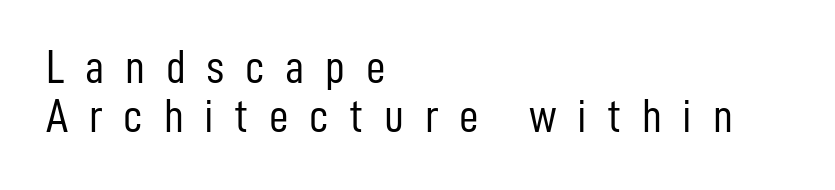
Think of a printed novel: that variable character pitch is what you see here. The axis of the letterforms is exactly vertical. Weight class: somewhere from thin through regular. In terms of letterform style, serifs are entirely absent.
